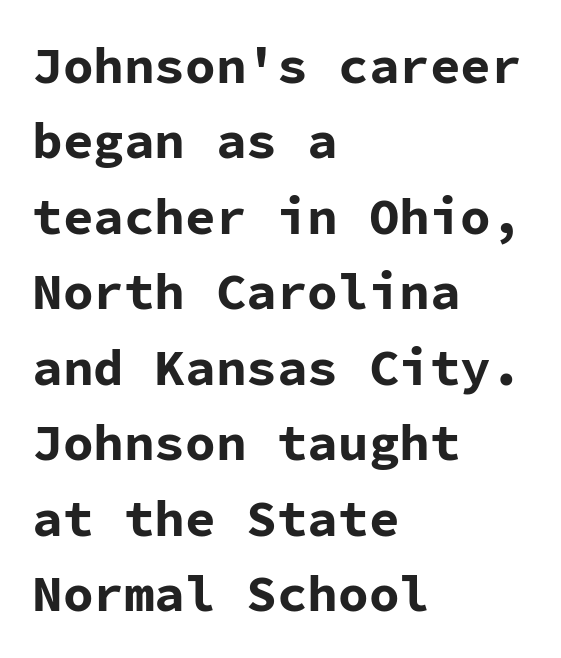
In terms of leading, this rendering sits right in the middle. This is sans-serif lettering, the kind often seen on screens and signage. If you drew a line through each stem, it would be perfectly vertical. Plenty of ink on the page — the face is bold.
